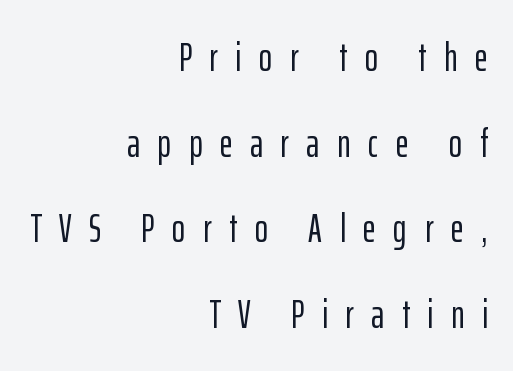
The image shows 40 px condensed sans-serif type, upright; set right-aligned, loose line spacing (2.14x), unusually wide letter spacing (+0.44 em), not underlined; low stroke contrast and a medium x-height.
